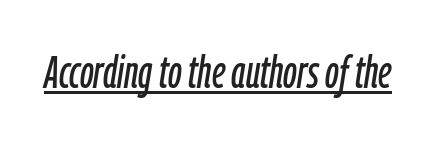
No extra tracking has been applied to these lines. A rule runs beneath these lines of type. This sample has the flowing, uneven cadence of proportional lettering. This is oblique type, the kind used for emphasis or titles.
